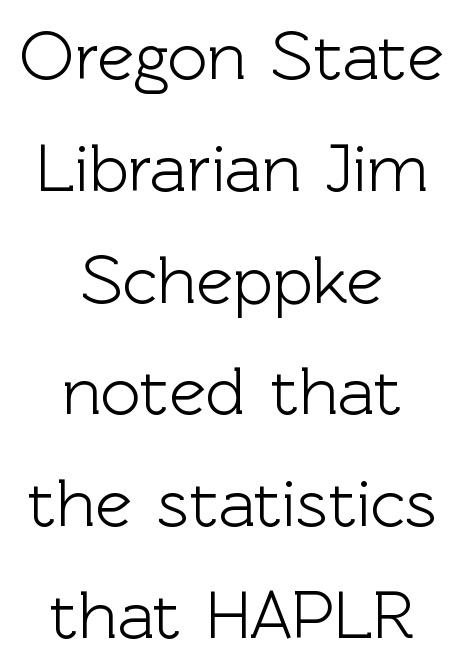
The rendering uses a moderate line-height, typical for paragraphs. Here the glyphs are tracked normally, forming tight word shapes. Every row of glyphs is offset so its center matches the block's center. Classification — sans serif. The lettering stays uniformly vertical, giving the passage a roman look.
